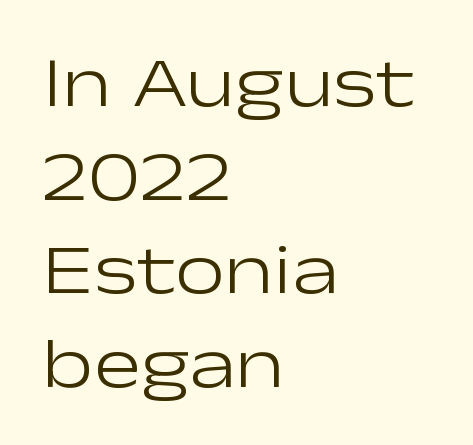
Notice how descenders clear the ascenders below comfortably — that's standard leading. Quick note: underline off. Each letter keeps its own natural width here, so spacing adapts to shape. Counters stay open thanks to moderate or lighter strokes.
